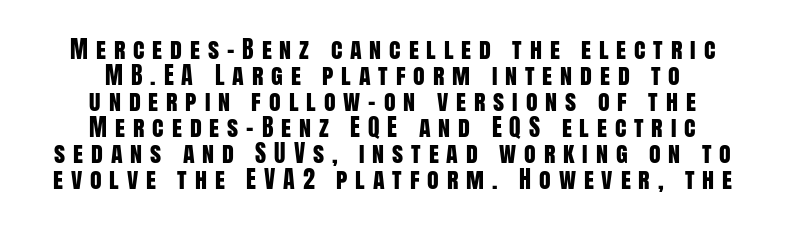
The image shows 24 px text type, upright; set centered, tight line spacing (1.08x), unusually wide letter spacing (+0.33 em), not underlined.
